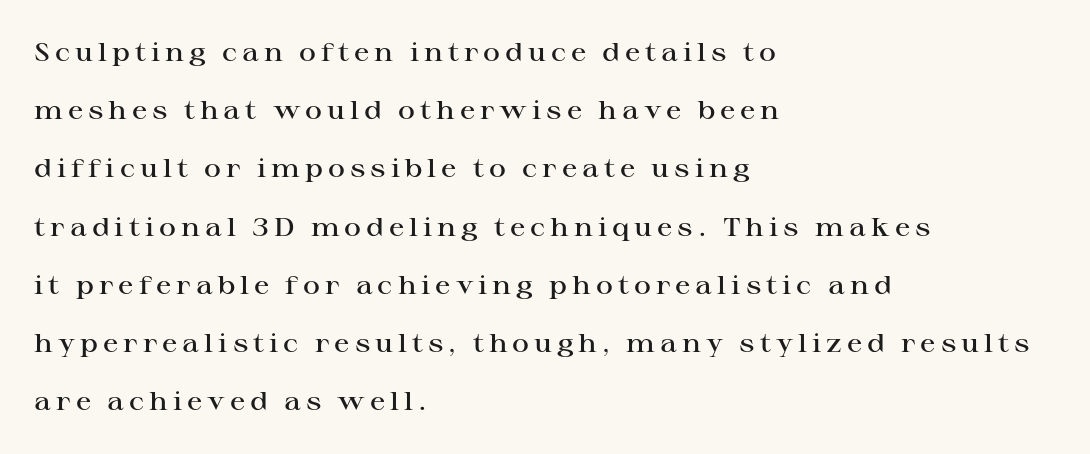
A student would call this left alignment; a typographer would say flush left, rag right. Just letters on the line, the space beneath them empty. Leading is clearly above the norm, producing a sparse column. The letters are semibold — heavier than regular but short of a full bold. The axis of the letterforms is exactly vertical.
